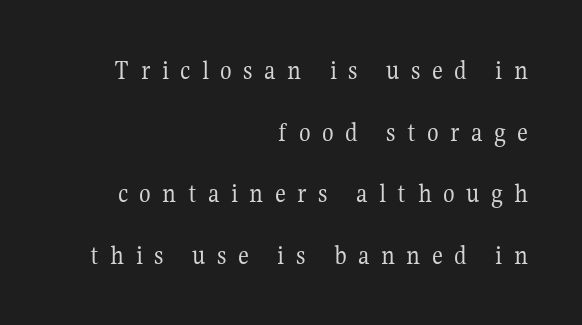
Underlining? Definitely not there. Characters follow at a spacing far wider than the type designer built in. Characters remain perfectly vertical along every line. Unbolded letterforms with no extra heft.
